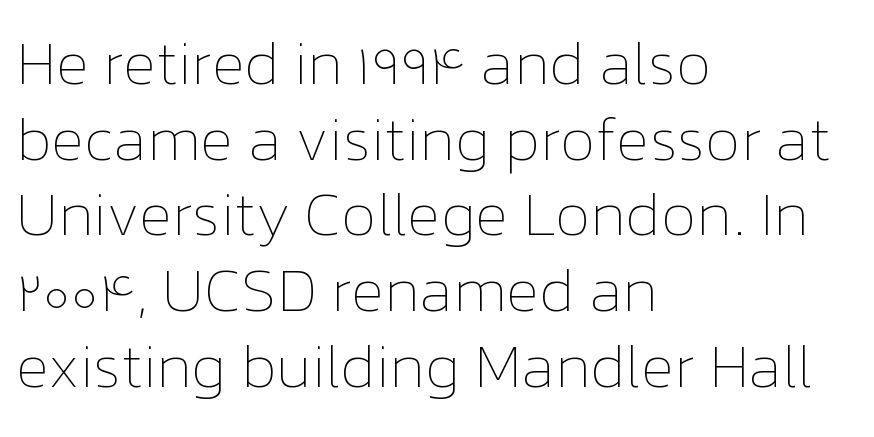
Posture: straight, roman, zero tilt. The face used here is proportionally spaced, like ordinary book or web type. Lines of text with bare space underneath. The face looks like a standard text weight, possibly lighter.
